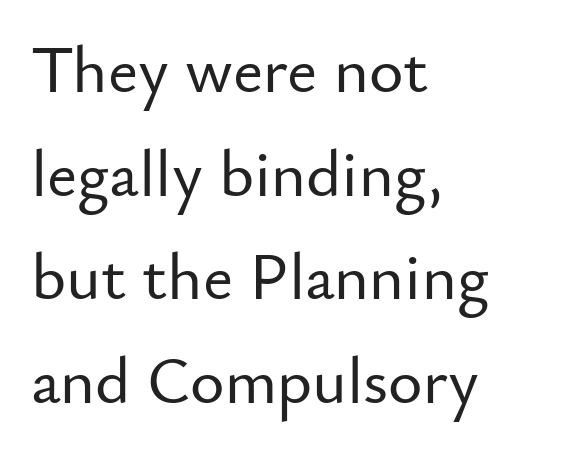
If you drew a ruler down the left edge, every line would touch it. If you drew a line through each stem, it would be perfectly vertical. A normal amount of white space separates one row of letters from the next. Tracking here is standard; glyphs follow each other at the usual distance. Is this a fixed-width face? No — the glyphs have proportional, varying widths.
